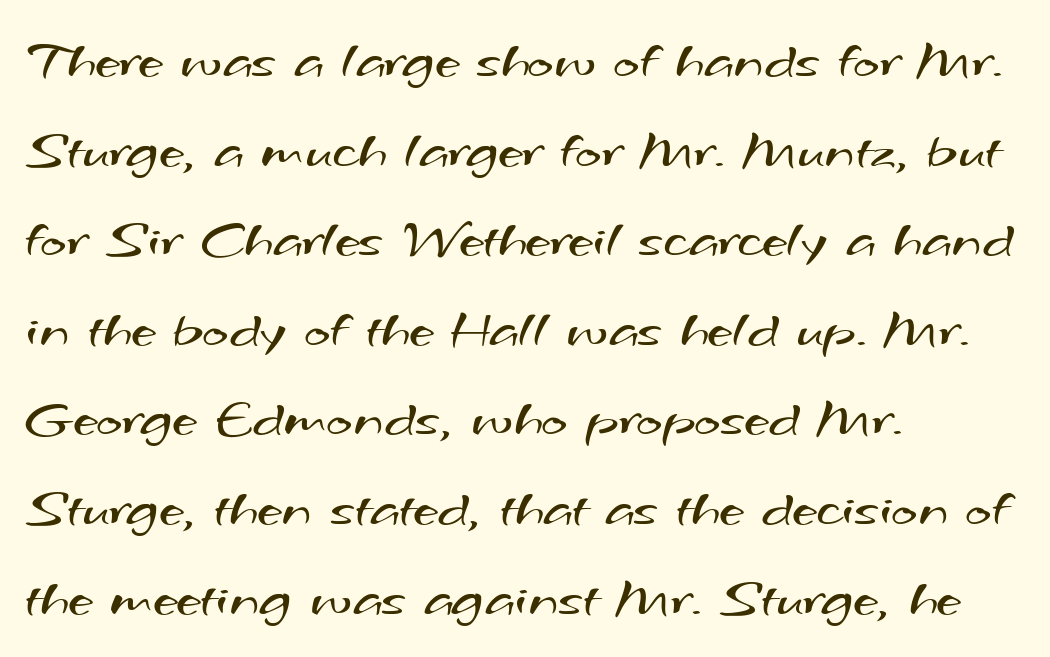
The image shows 56 px regular-weight, wide sans-serif type; set left-aligned, normal line spacing (1.6x), normal letter spacing, not underlined; medium stroke contrast and a small x-height.
